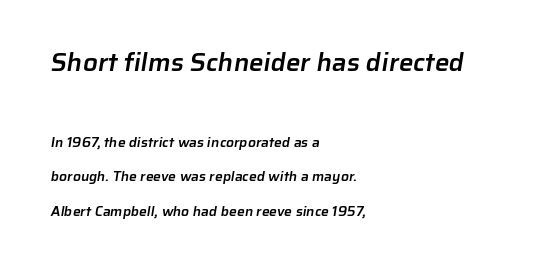
The image shows 26 px text type; set left-aligned, loose line spacing (2.46x), normal letter spacing, not underlined; the first (top) block is 1.86x larger.
